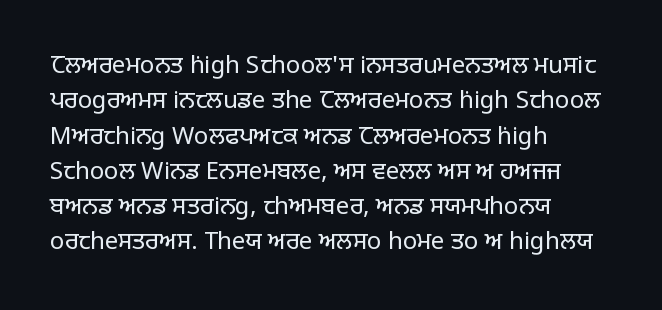
The image shows 24 px text type, upright; set left-aligned, normal line spacing (1.47x), normal letter spacing, not underlined.
